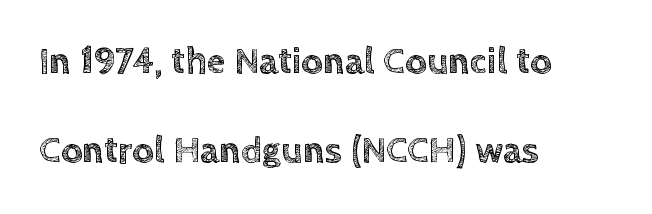
Tracking here is standard; glyphs follow each other at the usual distance. The passage shown is typed in a proportional face where columns would drift. Every character sits straight up, as roman type does. The space directly below the letters is spotless.
